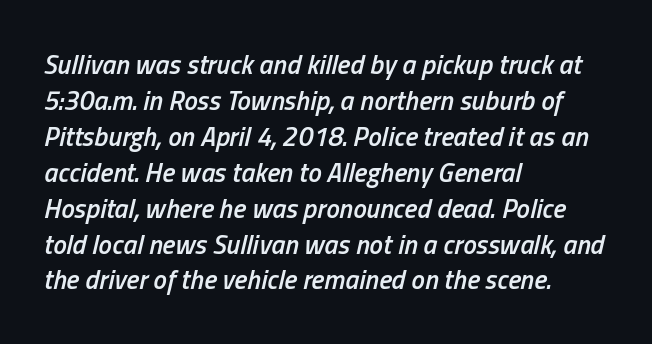
Q: Is the text bold? A: Semi-bold.
Q: Is the text italic (slanted)? A: Yes, it leans right by about 13 degrees.
Q: Is the text underlined? A: No.
Q: How is the paragraph aligned? A: Left-aligned.
Q: Is the spacing between letters normal or unusually wide? A: Normal.
Q: Is the spacing between lines tight, normal or loose? A: Normal.
